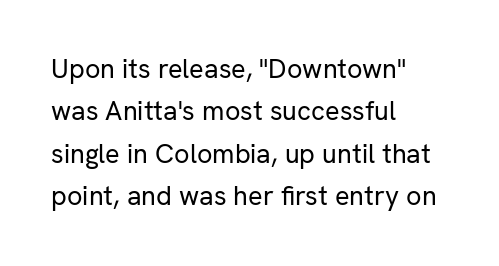
{"italic": "no", "bold": "no", "underline": "no", "align": "left", "line_spacing": "normal", "line_spacing_ratio": 1.57, "letter_spacing": "normal", "letter_spacing_em": 0.0, "glyph_px": 27}
